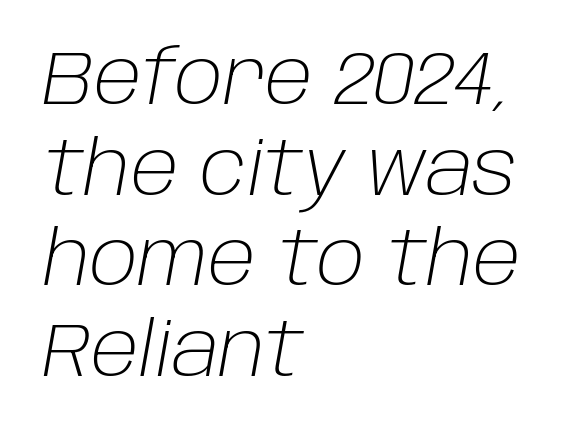
The lettering tilts uniformly, giving the passage an italic look. These lines are set flush left with a ragged right edge. Proportional: the letters do not fall into vertical columns. Each stroke keeps to a modest, everyday thickness or less. A bare baseline throughout the passage.
